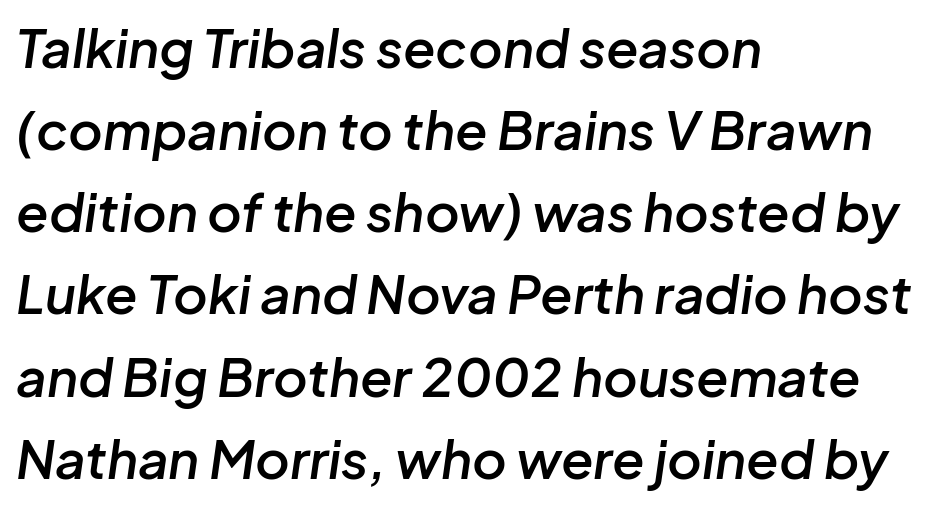
{"italic": "yes", "lean": "right", "slant_degrees": 8, "bold": "semi", "weight": "semibold", "width": "normal", "stroke_contrast": "low", "x_height": "medium", "monospaced": "no", "underline": "no", "align": "left", "line_spacing": "normal", "line_spacing_ratio": 1.55, "letter_spacing": "normal", "letter_spacing_em": 0.0, "glyph_px": 53}
